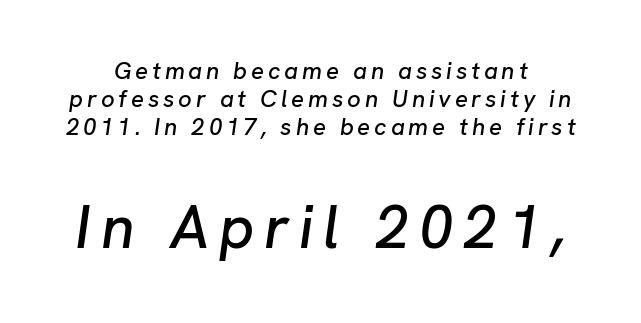
{"italic": "yes", "lean": "right", "slant_degrees": 8, "width": "normal", "stroke_contrast": "low", "x_height": "medium", "monospaced": "no", "underline": "no", "line_spacing_ratio": 1.16, "larger_block": "second", "size_ratio": 2.54, "glyph_px": 61}
